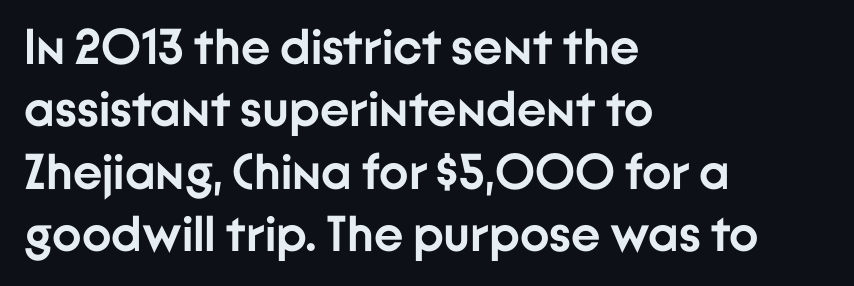
{"serif": "no", "italic": "no", "bold": "yes", "weight": "semibold", "width": "normal", "stroke_contrast": "low", "x_height": "medium", "monospaced": "no", "underline": "no", "align": "left", "line_spacing": "normal", "line_spacing_ratio": 1.25, "letter_spacing": "normal", "letter_spacing_em": 0.0, "glyph_px": 50}
